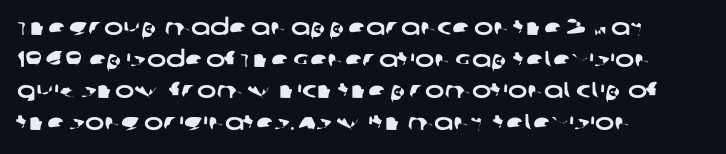
Q: Is the text underlined? A: No.
Q: How is the paragraph aligned? A: Left-aligned.
Q: Is the spacing between letters normal or unusually wide? A: Normal.
Q: Is the spacing between lines tight, normal or loose? A: Normal.
